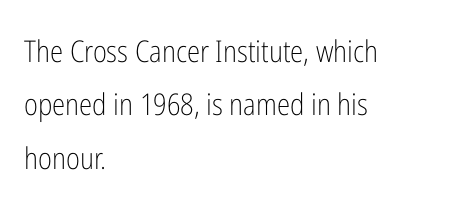
{"serif": "no", "italic": "no", "bold": "no", "weight": "light", "width": "condensed", "stroke_contrast": "low", "x_height": "medium", "monospaced": "no", "underline": "no", "align": "left", "line_spacing_ratio": 1.78, "letter_spacing": "normal", "letter_spacing_em": 0.0, "glyph_px": 30}
